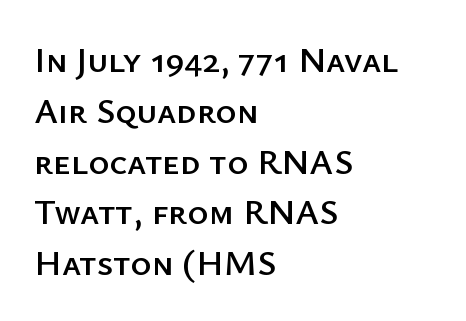
Q: Is the text italic (slanted)? A: No, it is upright.
Q: Is the typeface a serif or a sans-serif typeface? A: Sans-serif.
Q: Is the text underlined? A: No.
Q: How is the paragraph aligned? A: Left-aligned.
Q: Is the spacing between letters normal or unusually wide? A: Normal.
Q: Is the spacing between lines tight, normal or loose? A: Normal.
Q: Width (condensed, normal, or wide)? A: Normal.
Q: Stroke contrast? A: Low.
Q: x-height? A: Medium.
Q: Monospaced? A: No.
